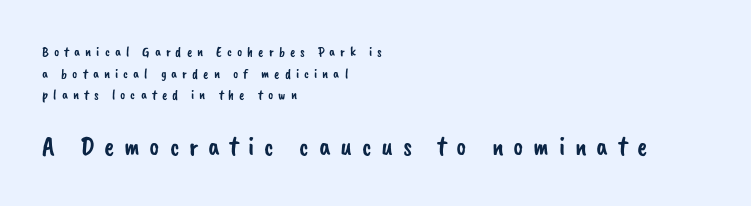
Q: Is the text underlined? A: No.
Q: How is the paragraph aligned? A: Left-aligned.
Q: Is the spacing between letters normal or unusually wide? A: Unusually wide.
Q: Is the spacing between lines tight, normal or loose? A: Normal.
Q: Which block of text is set in a larger size, the first (top) or the second (bottom)? A: The second (bottom) one.
